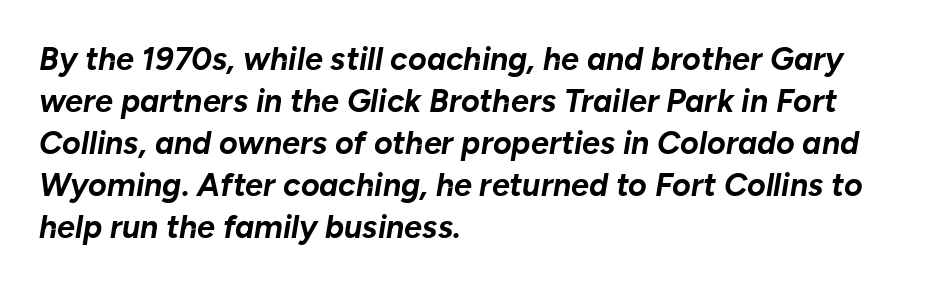
The image shows 32 px bold type, italic (leaning right); set left-aligned, normal line spacing (1.31x), normal letter spacing, not underlined; low stroke contrast and a medium x-height.
